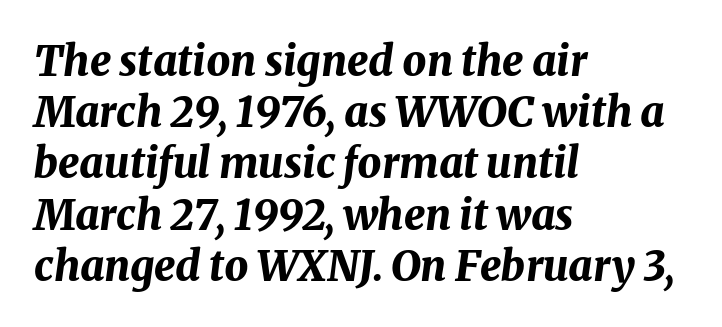
The image shows 42 px bold type, italic (leaning right); set left-aligned, line spacing 1.22x, normal letter spacing, not underlined; medium stroke contrast and a medium x-height.
